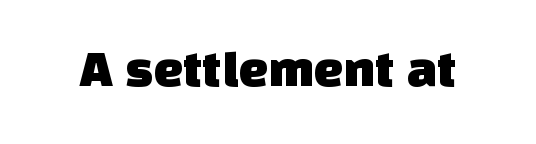
{"serif": "no", "width": "normal", "stroke_contrast": "low", "x_height": "large", "monospaced": "no", "underline": "no", "letter_spacing": "normal", "letter_spacing_em": 0.0, "glyph_px": 53}
